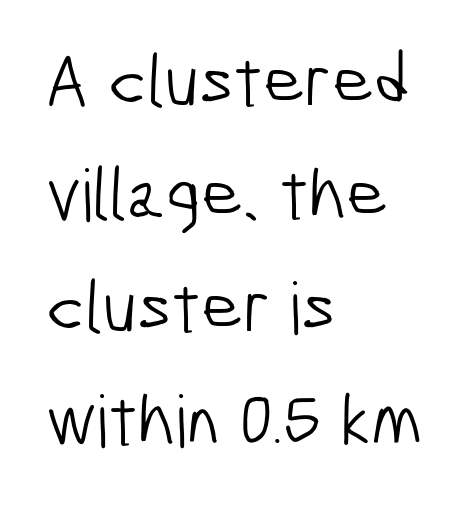
Unlike a traditional serif, this face leaves its strokes unadorned. Do the characters align in a grid? No, the font is proportional. Notice how the passage keeps a crisp vertical edge on the left only. What's the leading like? Ordinary, nothing unusual. Plain, unruled lines of type.
